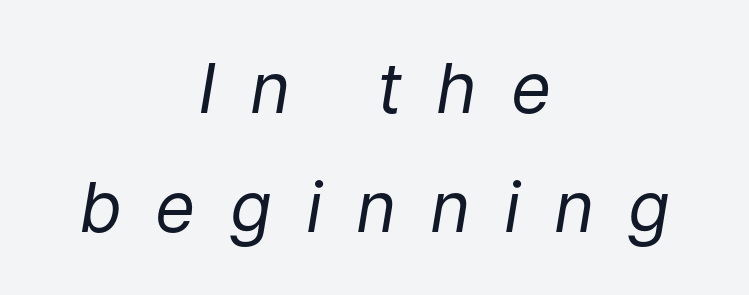
The area under the type is left untouched. Students, note that the glyphs here are deliberately spaced far apart. The passage shown is typed in a proportional face where columns would drift. The glyphs look as if they've been sheared to an angle. Think standard paragraph weight, or any step lighter than that.
